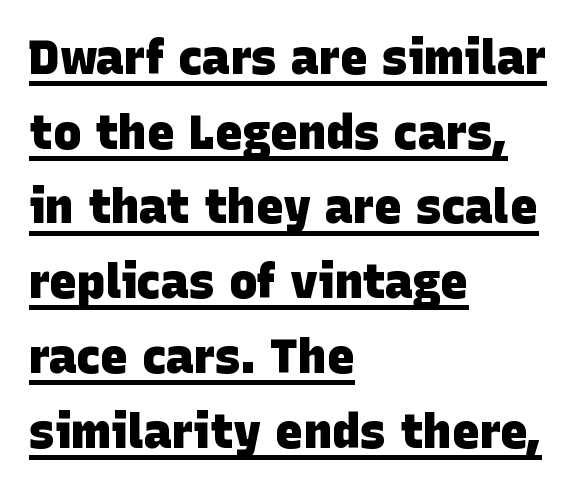
The image shows 47 px heavy sans-serif type; set left-aligned, normal line spacing (1.59x), normal letter spacing, underlined; low stroke contrast and a large x-height.
